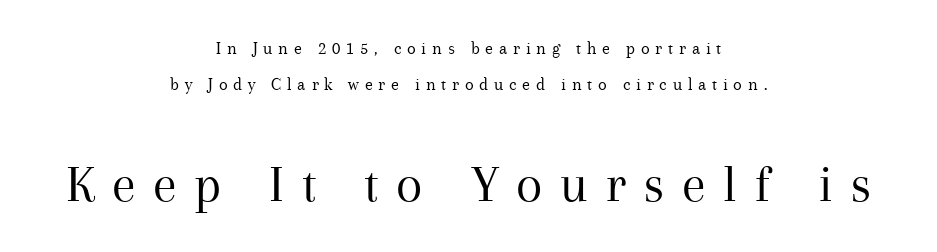
The image shows 54 px regular-weight serif type, upright; set centered, loose line spacing (2.01x), unusually wide letter spacing (+0.32 em), not underlined; the second (bottom) block is 3.0x larger; medium stroke contrast and a medium x-height.
